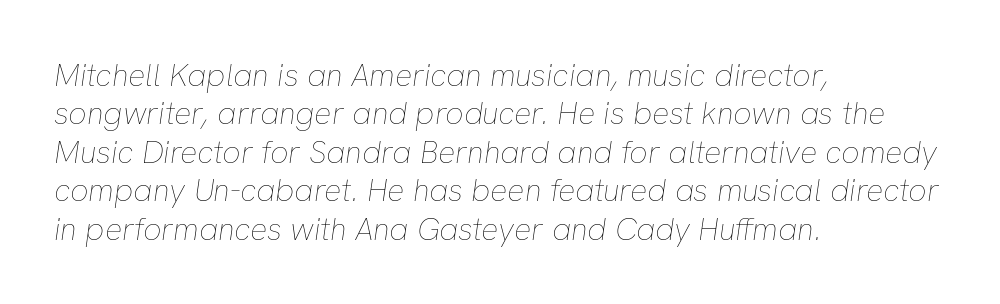
The face used here has a pronounced slope to its letters. The cut favours lightness, reaching ordinary text weight at its darkest. The passage is arranged the way most books set body copy — flush left. Varying glyph widths throughout — classic text-font behaviour. Has an underline been added? It has not. Observe the ordinary spacing: letters are neighbours, not strangers.
